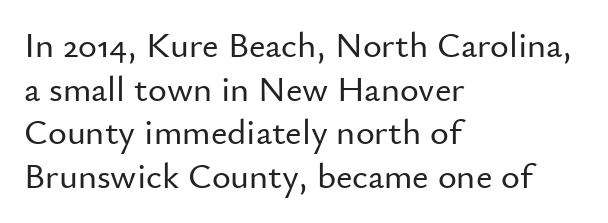
Default kerning and tracking; the words read as compact shapes. Nobody drew a line under any word here. The rendering uses natural spacing where letterforms have individual widths. Every stem runs plumb, perpendicular to the baseline.
